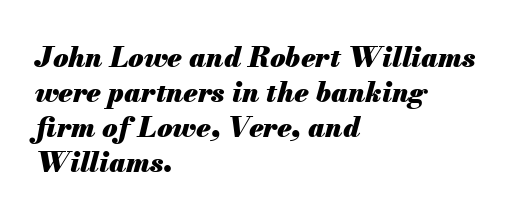
Q: Is the text bold? A: Yes.
Q: Is the text italic (slanted)? A: Yes, it leans right by about 13 degrees.
Q: Is the text underlined? A: No.
Q: How is the paragraph aligned? A: Left-aligned.
Q: Is the spacing between letters normal or unusually wide? A: Normal.
Q: Is the spacing between lines tight, normal or loose? A: Normal.
Q: Width (condensed, normal, or wide)? A: Normal.
Q: Stroke contrast? A: Medium.
Q: x-height? A: Small.
Q: Monospaced? A: No.
